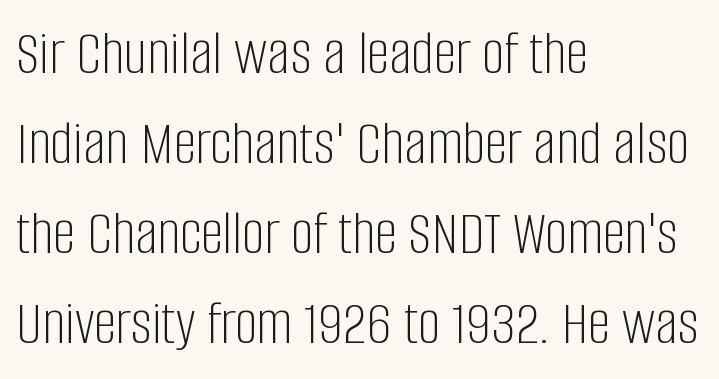
Q: Is the text bold? A: No.
Q: Is the text italic (slanted)? A: No, it is upright.
Q: Is the typeface a serif or a sans-serif typeface? A: Sans-serif.
Q: Is the text underlined? A: No.
Q: How is the paragraph aligned? A: Left-aligned.
Q: Is the spacing between letters normal or unusually wide? A: Normal.
Q: Is the spacing between lines tight, normal or loose? A: Normal.
Q: Width (condensed, normal, or wide)? A: Condensed.
Q: Stroke contrast? A: Low.
Q: x-height? A: Large.
Q: Monospaced? A: No.
